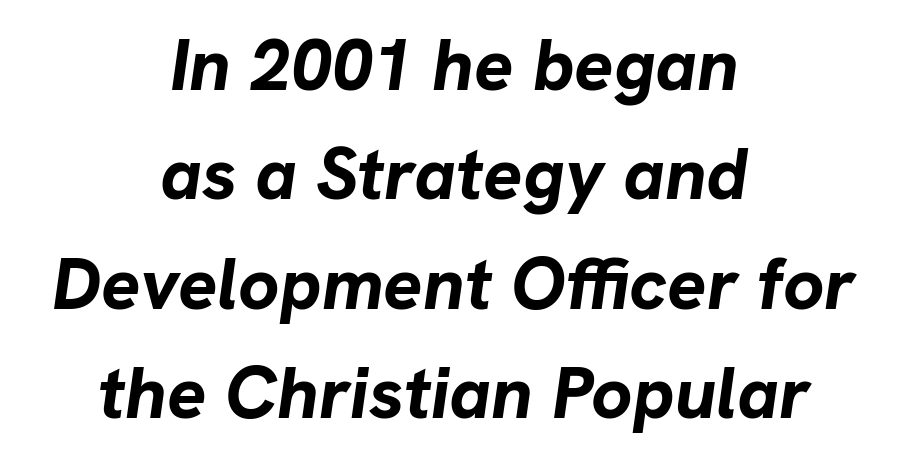
Q: Is the text bold? A: Yes.
Q: Is the text italic (slanted)? A: Yes, it leans right by about 8 degrees.
Q: Is the text underlined? A: No.
Q: How is the paragraph aligned? A: Centered.
Q: Is the spacing between letters normal or unusually wide? A: Normal.
Q: Is the spacing between lines tight, normal or loose? A: Normal.
Q: Width (condensed, normal, or wide)? A: Normal.
Q: Stroke contrast? A: Low.
Q: x-height? A: Medium.
Q: Monospaced? A: No.
